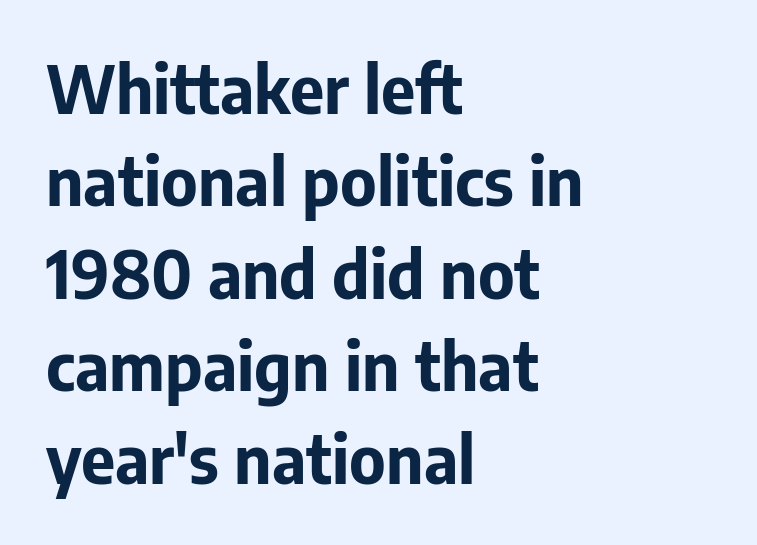
Q: Is the text bold? A: Yes.
Q: Is the text italic (slanted)? A: No, it is upright.
Q: Is the typeface a serif or a sans-serif typeface? A: Sans-serif.
Q: Is the text underlined? A: No.
Q: How is the paragraph aligned? A: Left-aligned.
Q: Is the spacing between letters normal or unusually wide? A: Normal.
Q: Is the spacing between lines tight, normal or loose? A: Normal.
Q: Width (condensed, normal, or wide)? A: Normal.
Q: Stroke contrast? A: Low.
Q: x-height? A: Medium.
Q: Monospaced? A: No.
